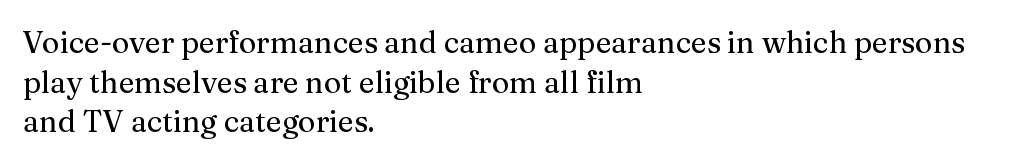
Q: Is the text italic (slanted)? A: No, it is upright.
Q: Is the typeface a serif or a sans-serif typeface? A: Serif.
Q: Is the text underlined? A: No.
Q: How is the paragraph aligned? A: Left-aligned.
Q: Is the spacing between letters normal or unusually wide? A: Normal.
Q: Is the spacing between lines tight, normal or loose? A: Normal.
Q: Width (condensed, normal, or wide)? A: Normal.
Q: Stroke contrast? A: Medium.
Q: x-height? A: Medium.
Q: Monospaced? A: No.
